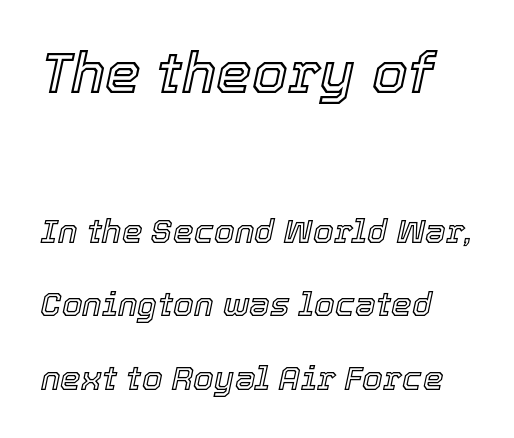
Q: Is the text italic (slanted)? A: Yes, it leans right by about 12 degrees.
Q: Is the text underlined? A: No.
Q: Is the spacing between letters normal or unusually wide? A: Normal.
Q: Is the spacing between lines tight, normal or loose? A: Loose.
Q: Which block of text is set in a larger size, the first (top) or the second (bottom)? A: The first (top) one.
Q: Width (condensed, normal, or wide)? A: Normal.
Q: x-height? A: Medium.
Q: Monospaced? A: No.
